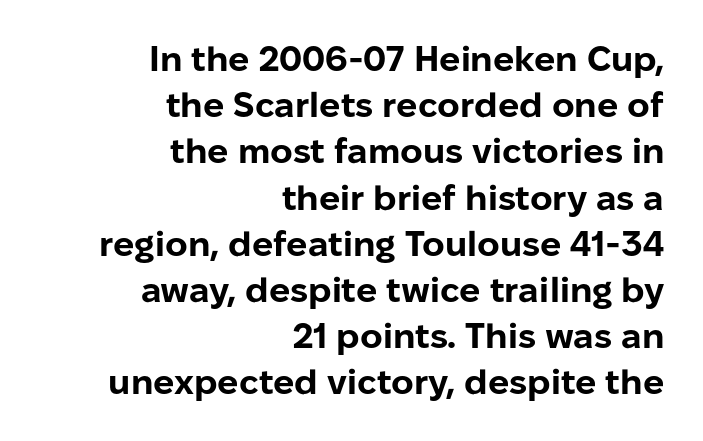
The image shows 35 px bold sans-serif type, upright; set right-aligned, normal line spacing (1.32x), normal letter spacing, not underlined; low stroke contrast and a medium x-height.
